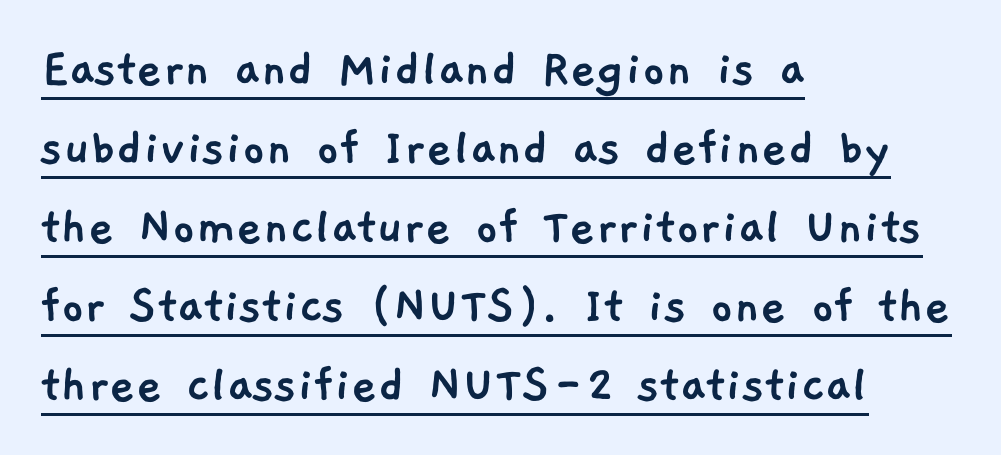
The image shows 56 px sans-serif type; set left-aligned, normal line spacing (1.41x), normal letter spacing, underlined; low stroke contrast and a medium x-height.
